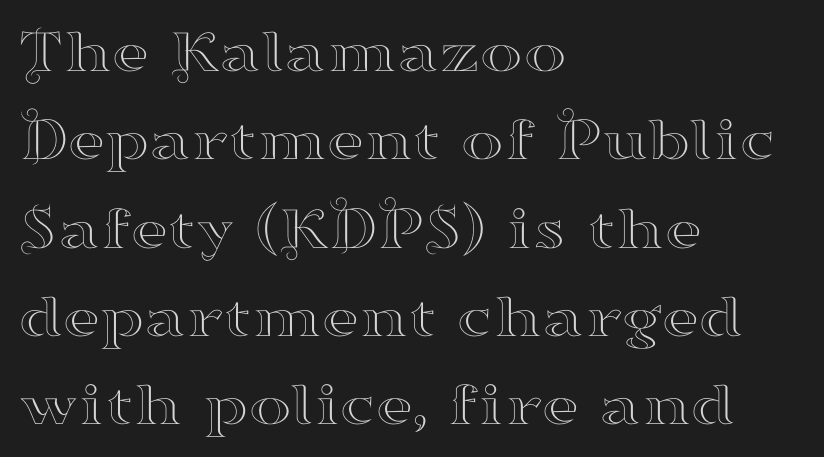
Q: Is the text italic (slanted)? A: No, it is upright.
Q: Is the typeface a serif or a sans-serif typeface? A: Serif.
Q: Is the text underlined? A: No.
Q: How is the paragraph aligned? A: Left-aligned.
Q: Is the spacing between letters normal or unusually wide? A: Normal.
Q: Is the spacing between lines tight, normal or loose? A: Normal.
Q: Width (condensed, normal, or wide)? A: Wide.
Q: Stroke contrast? A: High.
Q: x-height? A: Small.
Q: Monospaced? A: No.
